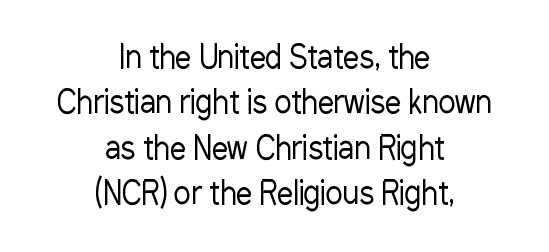
The image shows 32 px regular-weight, condensed sans-serif type, upright; set centered, normal line spacing (1.42x), normal letter spacing, not underlined; low stroke contrast and a medium x-height.
